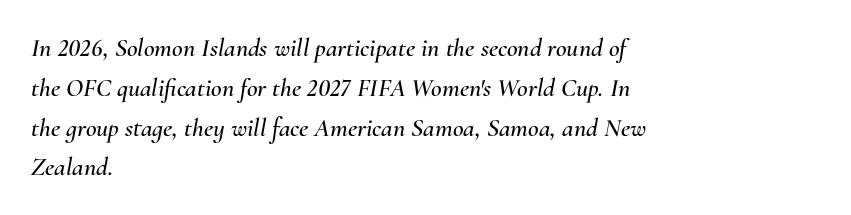
This block has exactly the height ordinary leading produces. The paragraph shown leans on its left margin. Looking at the ascenders, they clearly lean. Nobody drew a line under any word here. The horizontal fit of the characters is conventional and even.
